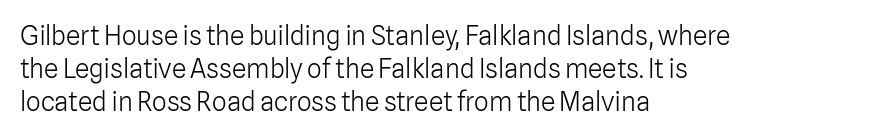
When letters stand straight like this, we call the style roman or upright. These lines sit exactly where default settings would place them. Students, note that the glyphs here touch the page at normal intervals. The passage shown is not bold in any degree. In CSS terms this would be text-align: left. Underlining? Definitely not there.
